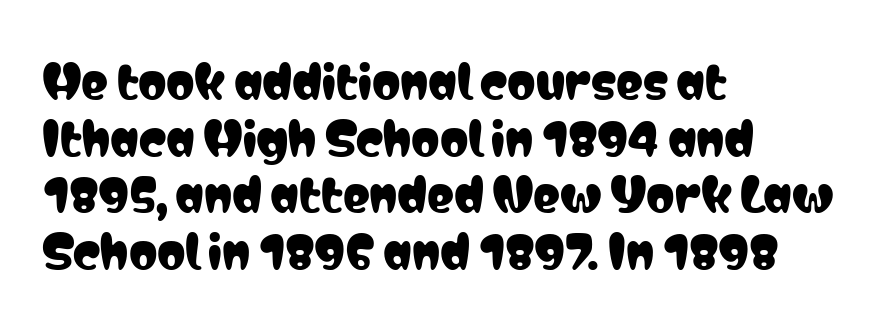
{"serif": "no", "italic": "no", "width": "condensed", "stroke_contrast": "low", "x_height": "medium", "monospaced": "no", "underline": "no", "align": "left", "line_spacing": "normal", "line_spacing_ratio": 1.26, "letter_spacing": "normal", "letter_spacing_em": 0.0, "glyph_px": 45}
